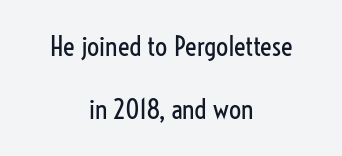
Any mark beneath the type? The region is blank. Each line is balanced around a shared central axis. Is the type heavy? It reads as light-to-regular instead. Loosely led — the rows are spread out. Quick note: not italic, upright. The face used here is rendered with its standard letterfit.
